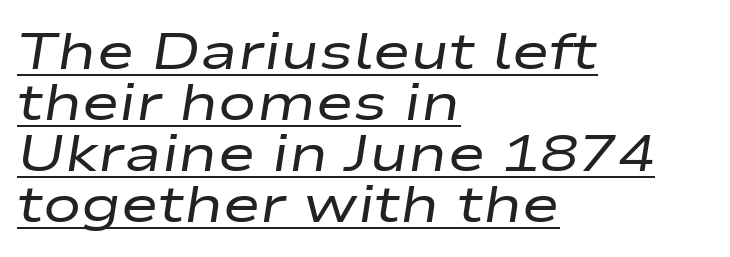
The image shows 51 px regular-weight, wide type, italic (leaning right); set left-aligned, tight line spacing (1.0x), normal letter spacing, underlined; low stroke contrast and a medium x-height.
